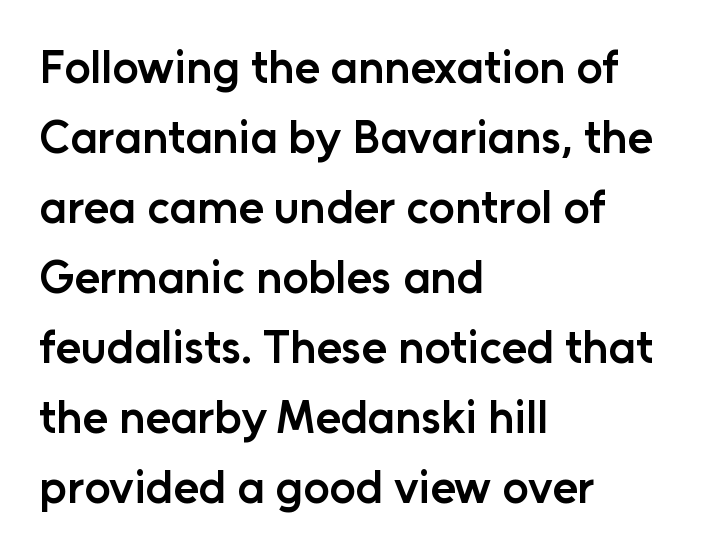
Q: Is the text bold? A: Semi-bold.
Q: Is the text italic (slanted)? A: No, it is upright.
Q: Is the typeface a serif or a sans-serif typeface? A: Sans-serif.
Q: Is the text underlined? A: No.
Q: How is the paragraph aligned? A: Left-aligned.
Q: Is the spacing between letters normal or unusually wide? A: Normal.
Q: Is the spacing between lines tight, normal or loose? A: Normal.
Q: Width (condensed, normal, or wide)? A: Normal.
Q: Stroke contrast? A: Low.
Q: x-height? A: Medium.
Q: Monospaced? A: No.
